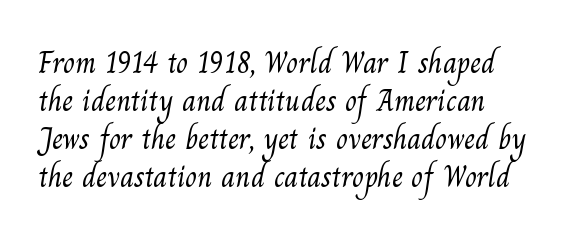
The image shows 31 px light serif type; set line spacing 1.23x, normal letter spacing, not underlined; medium stroke contrast and a small x-height.
